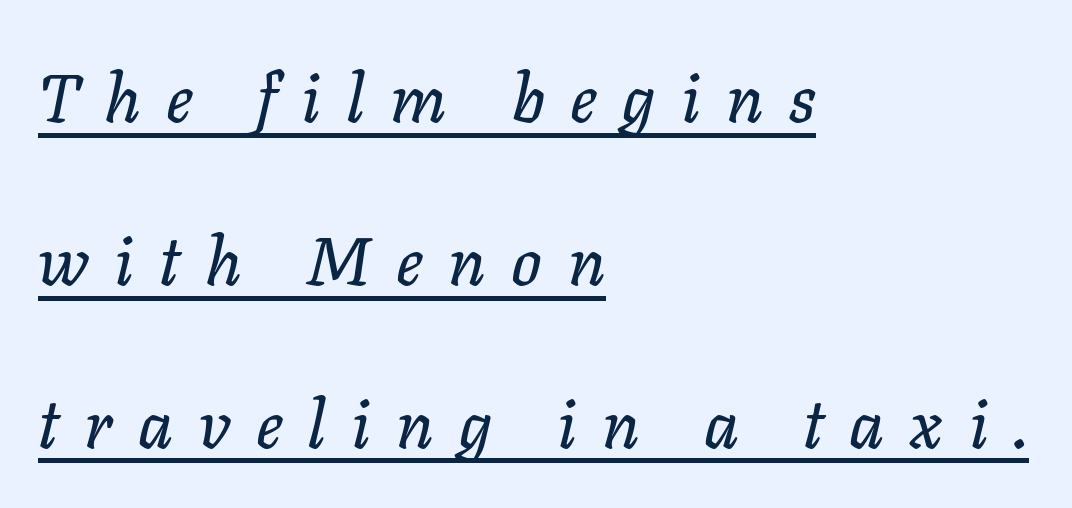
{"italic": "yes", "lean": "right", "slant_degrees": 11, "width": "normal", "stroke_contrast": "low", "x_height": "medium", "monospaced": "no", "underline": "yes", "align": "left", "line_spacing": "loose", "line_spacing_ratio": 2.43, "letter_spacing": "wide", "letter_spacing_em": 0.38, "glyph_px": 67}
